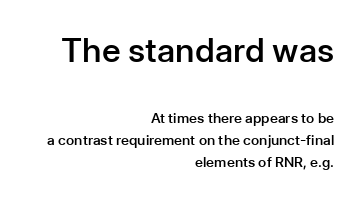
The image shows 33 px semibold sans-serif type, upright; set right-aligned, normal line spacing (1.59x), normal letter spacing, not underlined; the first (top) block is 2.36x larger; low stroke contrast and a medium x-height.
